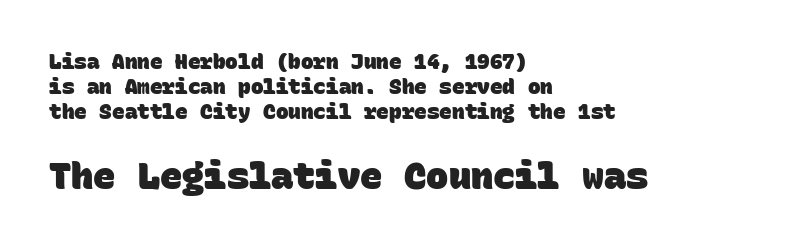
Q: Is the text bold? A: Yes.
Q: Is the typeface a serif or a sans-serif typeface? A: Sans-serif.
Q: Is the text underlined? A: No.
Q: How is the paragraph aligned? A: Left-aligned.
Q: Is the spacing between letters normal or unusually wide? A: Normal.
Q: Which block of text is set in a larger size, the first (top) or the second (bottom)? A: The second (bottom) one.
Q: Width (condensed, normal, or wide)? A: Normal.
Q: Stroke contrast? A: Low.
Q: x-height? A: Large.
Q: Monospaced? A: Yes.
